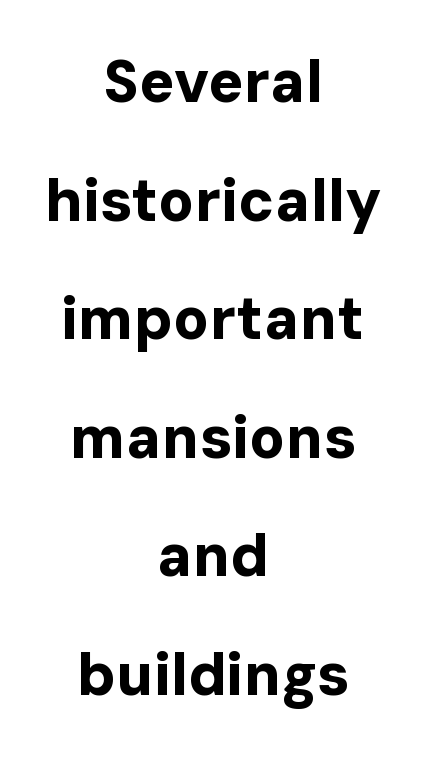
The letters sit at their default tracking, neither squeezed nor spread. Interline gaps are noticeably wide in this sample. The axis of the letterforms is exactly vertical. Descenders hang freely into open space. Is the type bold? Yes — the strokes are clearly thick and heavy.
